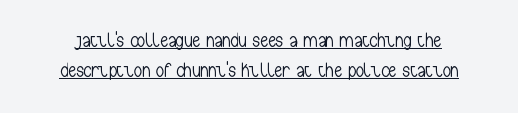
Q: Is the text bold? A: No.
Q: Is the text italic (slanted)? A: No, it is upright.
Q: Is the text underlined? A: Yes.
Q: Is the spacing between letters normal or unusually wide? A: Normal.
Q: Is the spacing between lines tight, normal or loose? A: Normal.
